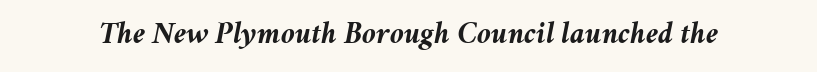
The image shows 31 px semibold type, italic (leaning right); set normal letter spacing, not underlined; medium stroke contrast and a medium x-height.
